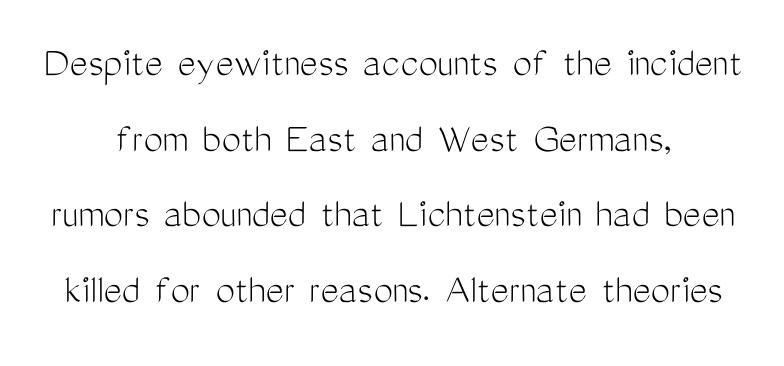
{"serif": "no", "italic": "no", "bold": "no", "weight": "light", "width": "condensed", "stroke_contrast": "medium", "x_height": "medium", "monospaced": "no", "underline": "no", "line_spacing_ratio": 1.76, "letter_spacing": "normal", "letter_spacing_em": 0.0, "glyph_px": 43}
